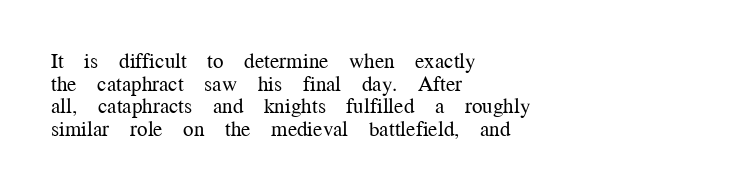
Bare-footed words on every line. Spacing between characters is what you'd get straight out of the box. In terms of leading, this rendering errs on the cramped side. These glyphs show unthickened strokes, regular width or finer. Notice how the stems are strictly vertical — no italics here. The lines are quadded left.
